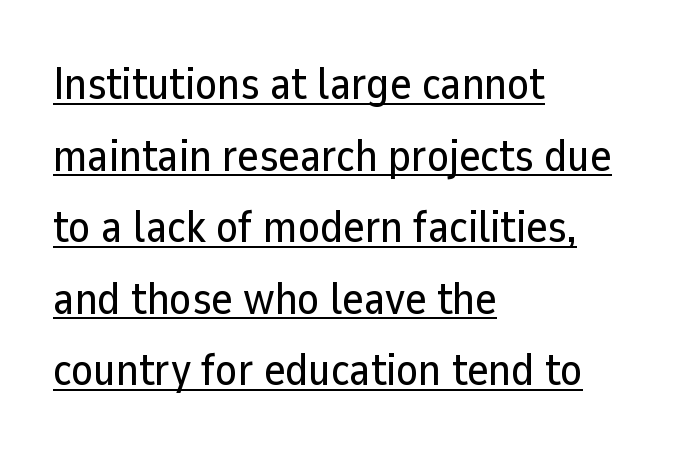
Q: Is the text italic (slanted)? A: No, it is upright.
Q: Is the typeface a serif or a sans-serif typeface? A: Sans-serif.
Q: Is the text underlined? A: Yes.
Q: How is the paragraph aligned? A: Left-aligned.
Q: Is the spacing between letters normal or unusually wide? A: Normal.
Q: Is the spacing between lines tight, normal or loose? A: Normal.
Q: Width (condensed, normal, or wide)? A: Normal.
Q: Stroke contrast? A: Low.
Q: x-height? A: Medium.
Q: Monospaced? A: No.
